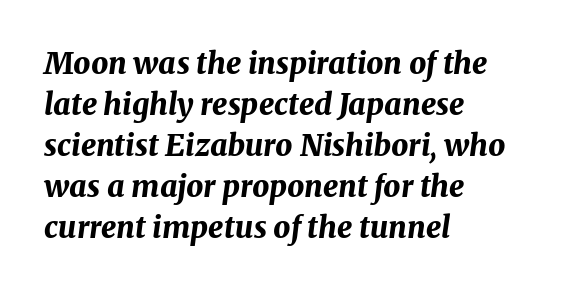
The image shows 30 px bold type, italic (leaning right); set left-aligned, normal line spacing (1.37x), normal letter spacing, not underlined; medium stroke contrast and a medium x-height.
